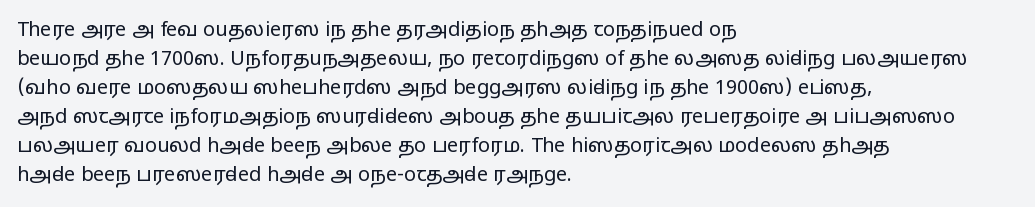
Q: Is the text bold? A: No.
Q: Is the text italic (slanted)? A: No, it is upright.
Q: Is the text underlined? A: No.
Q: How is the paragraph aligned? A: Left-aligned.
Q: Is the spacing between letters normal or unusually wide? A: Normal.
Q: Is the spacing between lines tight, normal or loose? A: Normal.
